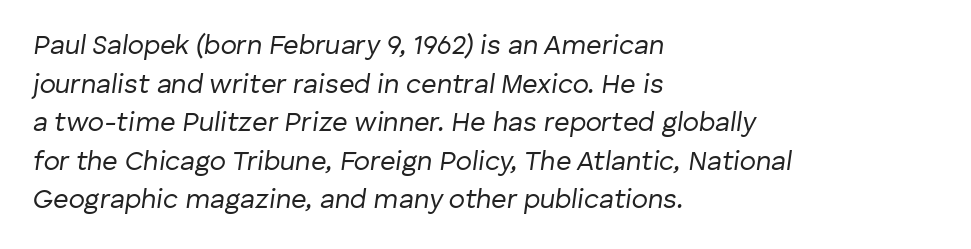
Each row of text sits above clean, open space. The whole block is typeset with a tilt. The lines are quadded left. The rendering uses a moderate line-height, typical for paragraphs.
